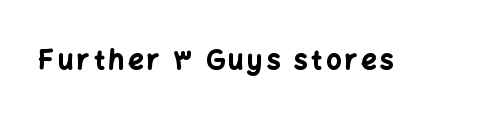
Q: Is the text bold? A: Yes.
Q: Is the text italic (slanted)? A: No, it is upright.
Q: Is the text underlined? A: No.
